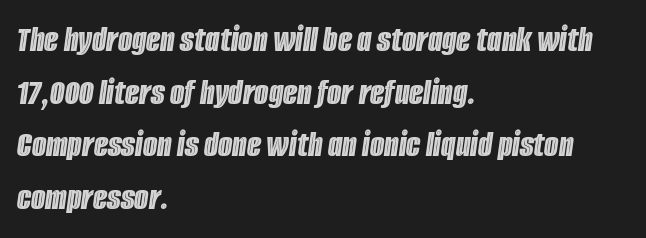
The image shows 37 px condensed type, italic (leaning right); set left-aligned, normal line spacing (1.42x), normal letter spacing, not underlined; a large x-height.
